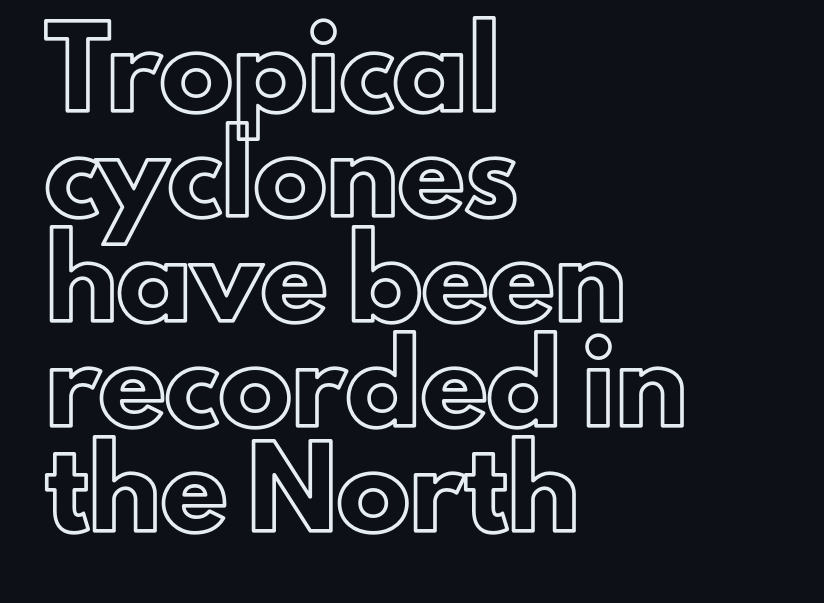
Q: Is the text italic (slanted)? A: No, it is upright.
Q: Is the text underlined? A: No.
Q: How is the paragraph aligned? A: Left-aligned.
Q: Is the spacing between letters normal or unusually wide? A: Normal.
Q: Is the spacing between lines tight, normal or loose? A: Normal.
Q: Width (condensed, normal, or wide)? A: Normal.
Q: x-height? A: Small.
Q: Monospaced? A: No.
